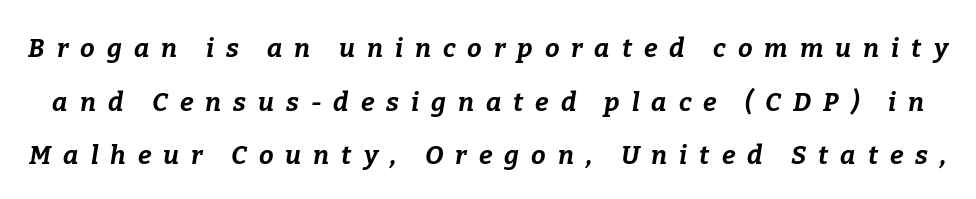
{"italic": "yes", "lean": "right", "slant_degrees": 9, "bold": "yes", "underline": "no", "line_spacing": "loose", "line_spacing_ratio": 2.06, "letter_spacing": "wide", "letter_spacing_em": 0.46, "glyph_px": 26}
